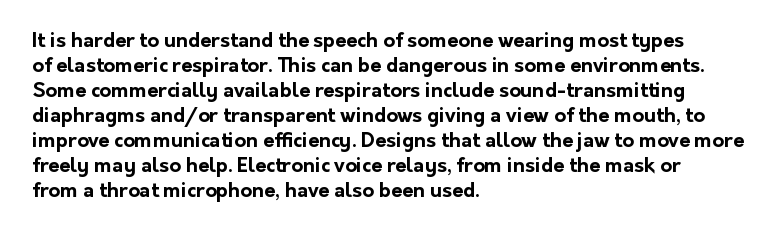
{"italic": "no", "bold": "yes", "underline": "no", "align": "left", "line_spacing": "normal", "line_spacing_ratio": 1.25, "letter_spacing": "normal", "letter_spacing_em": 0.0, "glyph_px": 20}
